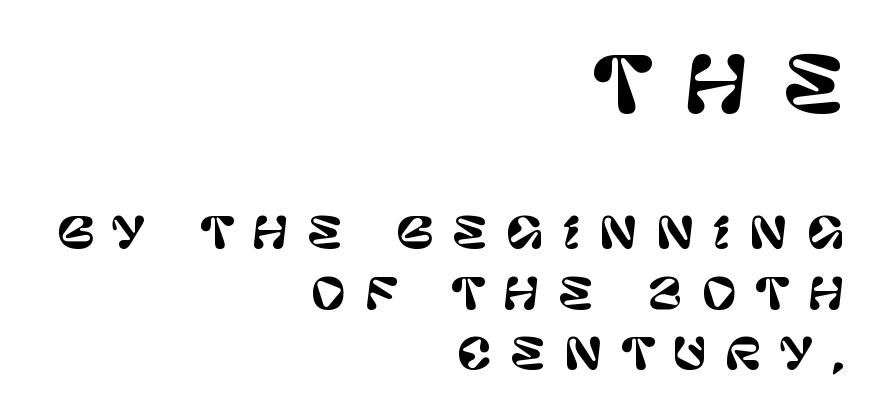
The image shows 76 px sans-serif type; set right-aligned, normal line spacing (1.41x), unusually wide letter spacing (+0.43 em), not underlined; the first (top) block is 1.77x larger; low stroke contrast and a large x-height.
